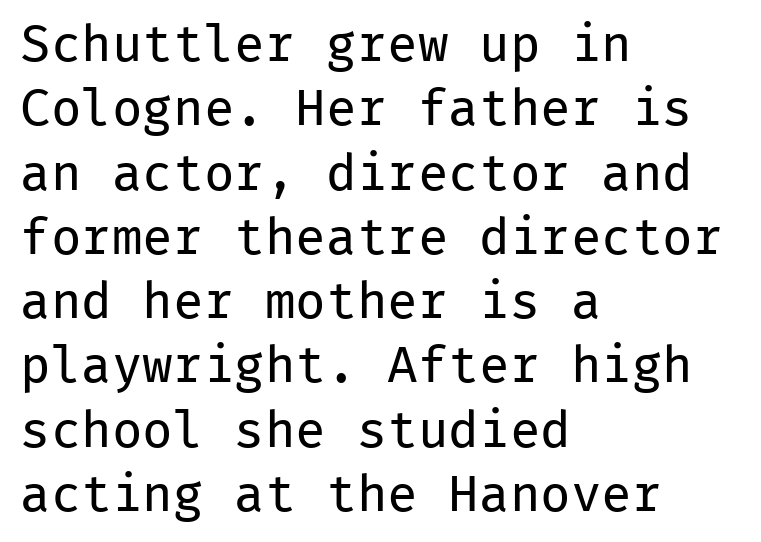
Q: Is the text bold? A: No.
Q: Is the text italic (slanted)? A: No, it is upright.
Q: Is the typeface a serif or a sans-serif typeface? A: Sans-serif.
Q: Is the text underlined? A: No.
Q: How is the paragraph aligned? A: Left-aligned.
Q: Is the spacing between letters normal or unusually wide? A: Normal.
Q: Is the spacing between lines tight, normal or loose? A: Normal.
Q: Width (condensed, normal, or wide)? A: Normal.
Q: Stroke contrast? A: Low.
Q: x-height? A: Medium.
Q: Monospaced? A: Yes.
